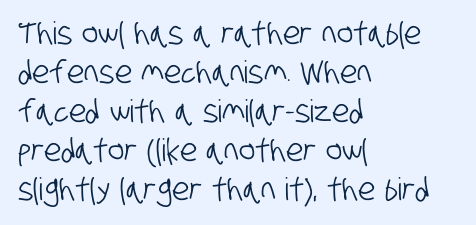
{"serif": "no", "width": "condensed", "stroke_contrast": "low", "x_height": "large", "monospaced": "no", "underline": "no", "align": "left", "line_spacing": "normal", "line_spacing_ratio": 1.26, "letter_spacing": "normal", "letter_spacing_em": 0.0, "glyph_px": 31}
